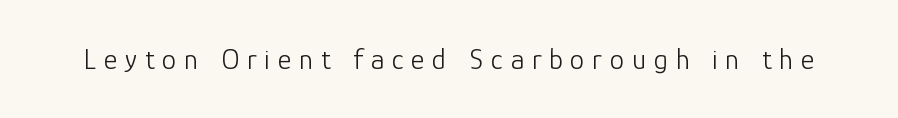
The line texture is sparse and dotted thanks to wide tracking. Rule under the text: the space is simply empty. This is roman type, the default non-slanted kind. To sum up the face: it is a sans, with no serifs.
